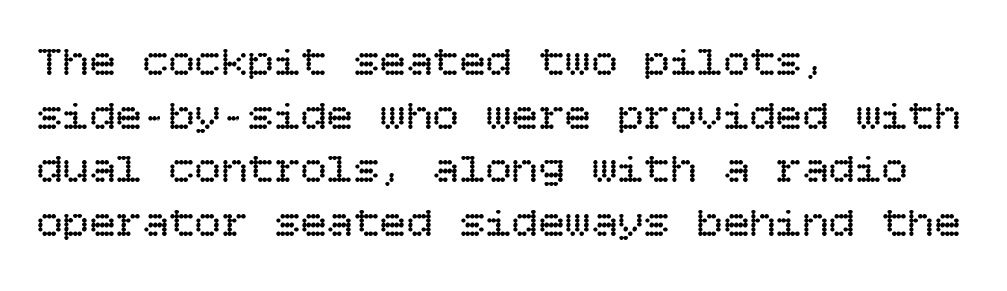
Q: Is the text bold? A: No.
Q: Is the text italic (slanted)? A: No, it is upright.
Q: Is the text underlined? A: No.
Q: How is the paragraph aligned? A: Left-aligned.
Q: Is the spacing between letters normal or unusually wide? A: Normal.
Q: Width (condensed, normal, or wide)? A: Normal.
Q: Stroke contrast? A: Low.
Q: x-height? A: Large.
